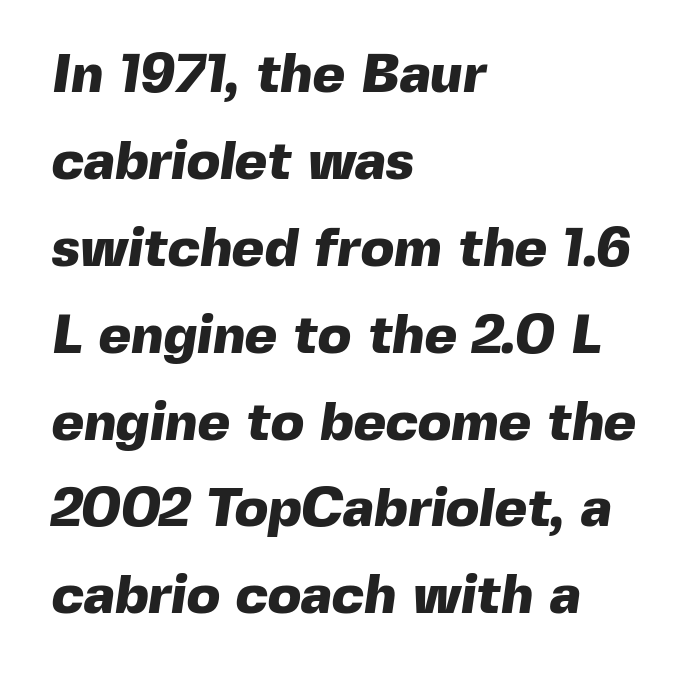
The image shows 55 px heavy sans-serif type; set left-aligned, normal line spacing (1.58x), normal letter spacing, not underlined; a medium x-height.
